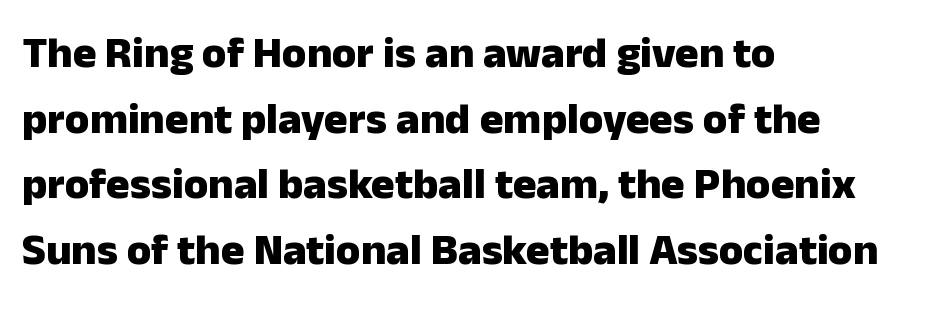
Q: Is the text bold? A: Yes.
Q: Is the text italic (slanted)? A: No, it is upright.
Q: Is the typeface a serif or a sans-serif typeface? A: Sans-serif.
Q: Is the text underlined? A: No.
Q: How is the paragraph aligned? A: Left-aligned.
Q: Is the spacing between letters normal or unusually wide? A: Normal.
Q: Is the spacing between lines tight, normal or loose? A: Normal.
Q: Width (condensed, normal, or wide)? A: Normal.
Q: Stroke contrast? A: Low.
Q: x-height? A: Medium.
Q: Monospaced? A: No.
